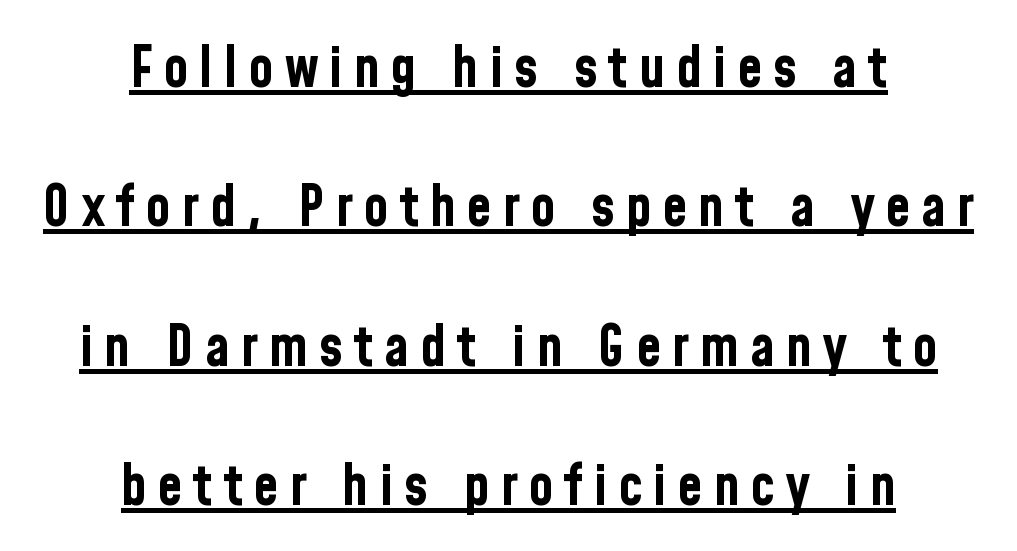
Unlike italic type, these characters show no tilt at all. Glyph-to-glyph distance is far greater than everyday printed text. Grotesque or geometric, the face here clearly has no serifs. The passage shown is emphatically bold. Note the varied advance widths — an 'i' is clearly narrower than an 'm'.
